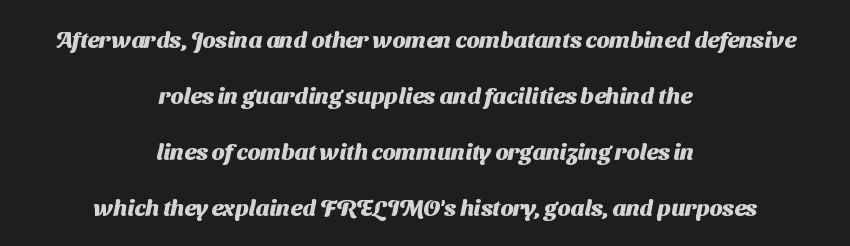
The space between consecutive lines is lavish. No word sits above an underline. This sample is center-justified, so both line endings float freely. Look at the tracking — it's just the regular setting, nothing added. Its strokes are broad and dark, the hallmark of bold type.
